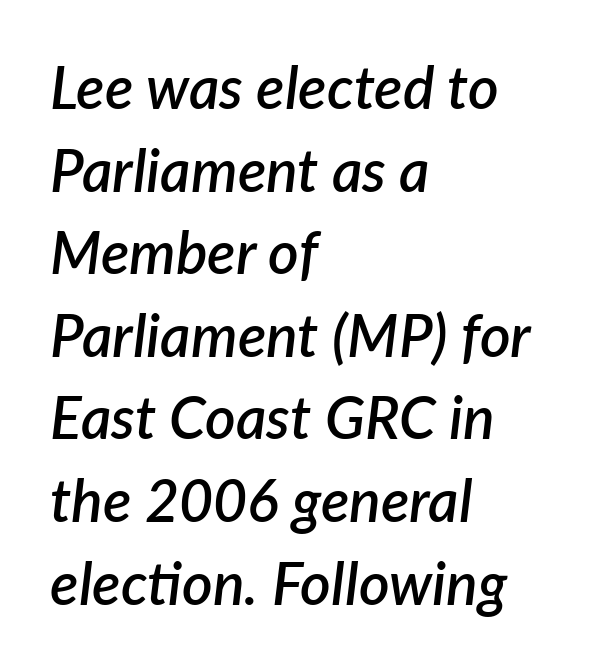
These lines are set flush left with a ragged right edge. What weight is shown? A semibold, between regular and bold. The passage shown leans; its letterforms are oblique. Check the space under the baseline: it is left empty.
